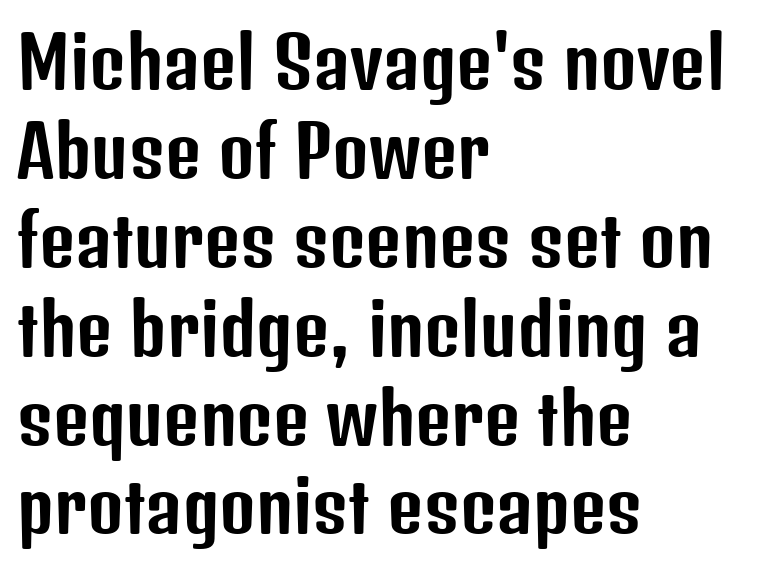
Q: Is the text italic (slanted)? A: No, it is upright.
Q: Is the typeface a serif or a sans-serif typeface? A: Sans-serif.
Q: Is the text underlined? A: No.
Q: How is the paragraph aligned? A: Left-aligned.
Q: Is the spacing between letters normal or unusually wide? A: Normal.
Q: Is the spacing between lines tight, normal or loose? A: Normal.
Q: Width (condensed, normal, or wide)? A: Condensed.
Q: Stroke contrast? A: Low.
Q: x-height? A: Medium.
Q: Monospaced? A: No.
